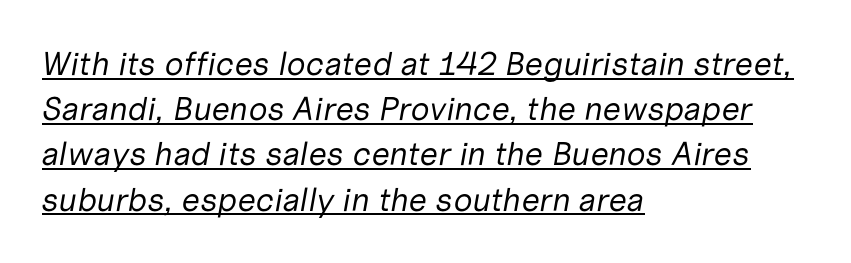
Q: Is the text bold? A: No.
Q: Is the text italic (slanted)? A: Yes, it leans right by about 10 degrees.
Q: Is the text underlined? A: Yes.
Q: How is the paragraph aligned? A: Left-aligned.
Q: Is the spacing between letters normal or unusually wide? A: Normal.
Q: Is the spacing between lines tight, normal or loose? A: Normal.
Q: Width (condensed, normal, or wide)? A: Normal.
Q: Stroke contrast? A: Low.
Q: x-height? A: Medium.
Q: Monospaced? A: No.
